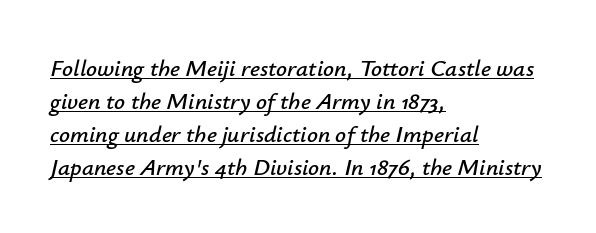
Line spacing here is normal. The font's italic variant was chosen for this text. Compared with typical body copy, the letter spacing here is the same. A baseline rule has been typeset under these characters. The rag falls on the right side of this text block.
